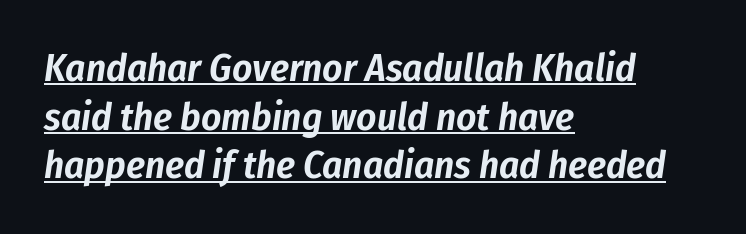
Q: Is the text italic (slanted)? A: Yes, it leans right by about 8 degrees.
Q: Is the text underlined? A: Yes.
Q: How is the paragraph aligned? A: Left-aligned.
Q: Is the spacing between letters normal or unusually wide? A: Normal.
Q: Is the spacing between lines tight, normal or loose? A: Normal.
Q: Width (condensed, normal, or wide)? A: Condensed.
Q: Stroke contrast? A: Low.
Q: x-height? A: Medium.
Q: Monospaced? A: No.
